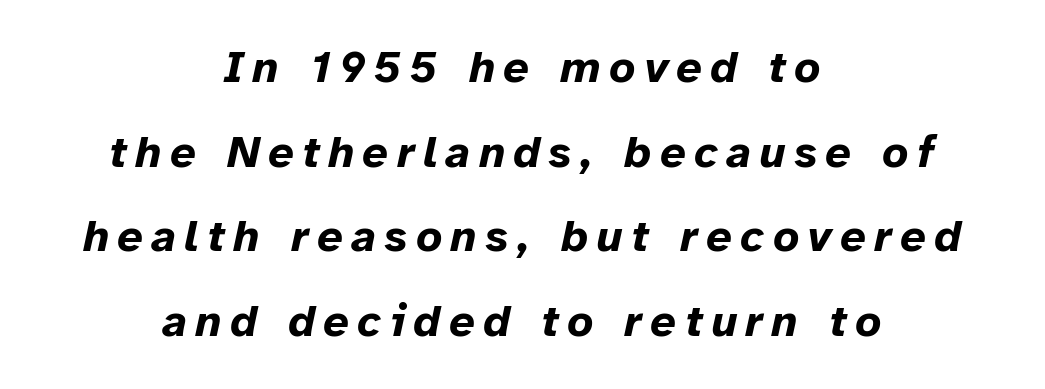
Every character sits at an angle, as italics do. Weight: bold. Underlining? Definitely not there. Line starts and ends both wander, symmetrically. Is this a fixed-width face? No — the glyphs have proportional, varying widths.
